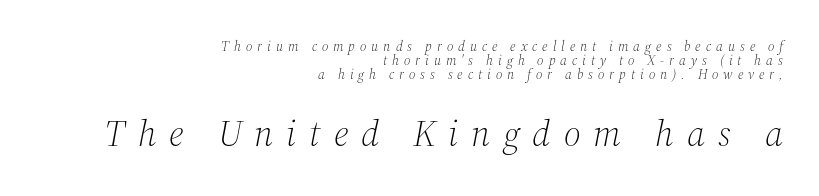
{"serif": "yes", "italic": "yes", "lean": "right", "slant_degrees": 12, "bold": "no", "weight": "light", "width": "normal", "stroke_contrast": "medium", "x_height": "medium", "monospaced": "no", "underline": "no", "align": "right", "line_spacing": "tight", "line_spacing_ratio": 0.99, "letter_spacing": "wide", "letter_spacing_em": 0.35, "larger_block": "second", "size_ratio": 2.64, "glyph_px": 37}
